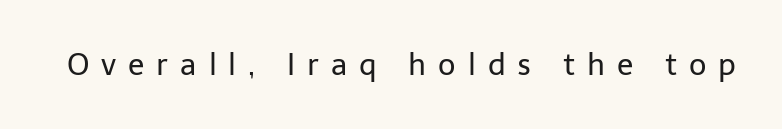
The image shows 30 px regular-weight sans-serif type, upright; set unusually wide letter spacing (+0.4 em), not underlined; low stroke contrast and a medium x-height.
